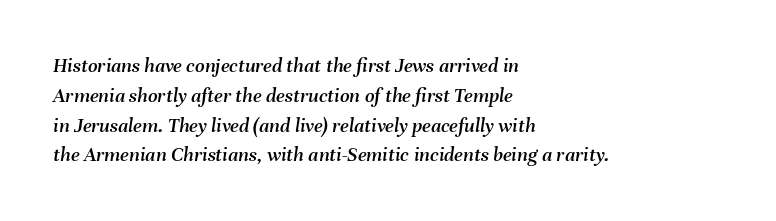
Letter spacing: default. Line beginnings align vertically; line endings do not. Beneath every word, the page is bare. These lines were composed using italics. One glance says typical: line gaps are just what's usual.
